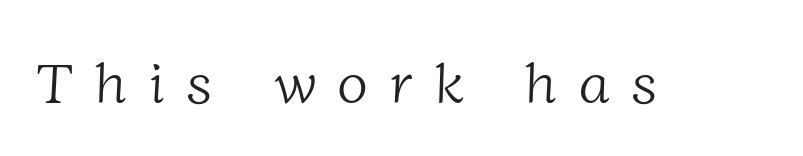
{"serif": "yes", "bold": "no", "weight": "light", "width": "normal", "stroke_contrast": "low", "x_height": "medium", "monospaced": "no", "underline": "no", "letter_spacing": "wide", "letter_spacing_em": 0.38, "glyph_px": 57}
